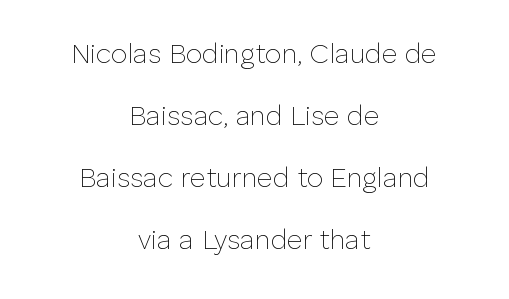
Q: Is the text bold? A: No.
Q: Is the text italic (slanted)? A: No, it is upright.
Q: Is the text underlined? A: No.
Q: How is the paragraph aligned? A: Centered.
Q: Is the spacing between letters normal or unusually wide? A: Normal.
Q: Is the spacing between lines tight, normal or loose? A: Loose.
